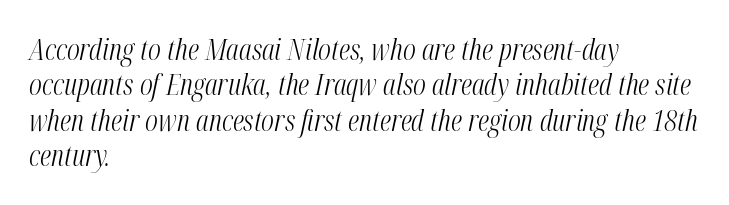
The image shows 29 px light, condensed type, italic (leaning right); set left-aligned, line spacing 1.22x, normal letter spacing, not underlined; medium stroke contrast and a medium x-height.
